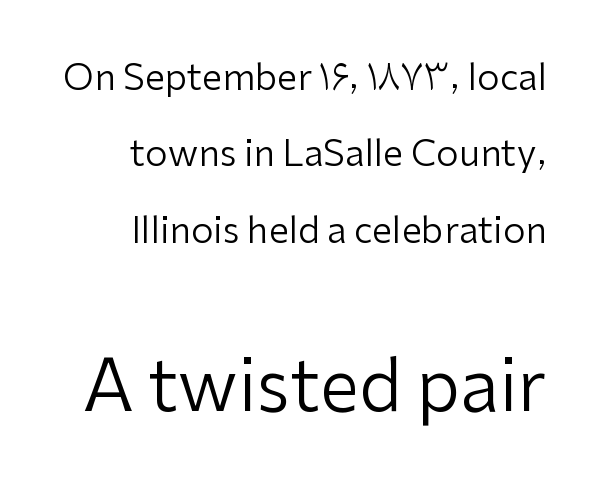
{"serif": "no", "italic": "no", "bold": "no", "weight": "regular", "width": "normal", "stroke_contrast": "low", "x_height": "medium", "monospaced": "no", "underline": "no", "align": "right", "line_spacing": "loose", "line_spacing_ratio": 2.12, "letter_spacing": "normal", "letter_spacing_em": 0.0, "larger_block": "second", "size_ratio": 1.97, "glyph_px": 71}
